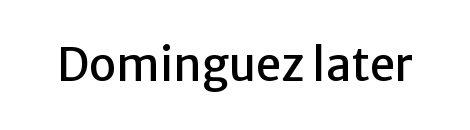
Examine the stroke ends and you'll find no serifs. The letters sit at their default tracking, neither squeezed nor spread. A typesetter would call this proportional, since set widths differ per character. Vertical strokes here are truly vertical. Underlining? Definitely not there.
